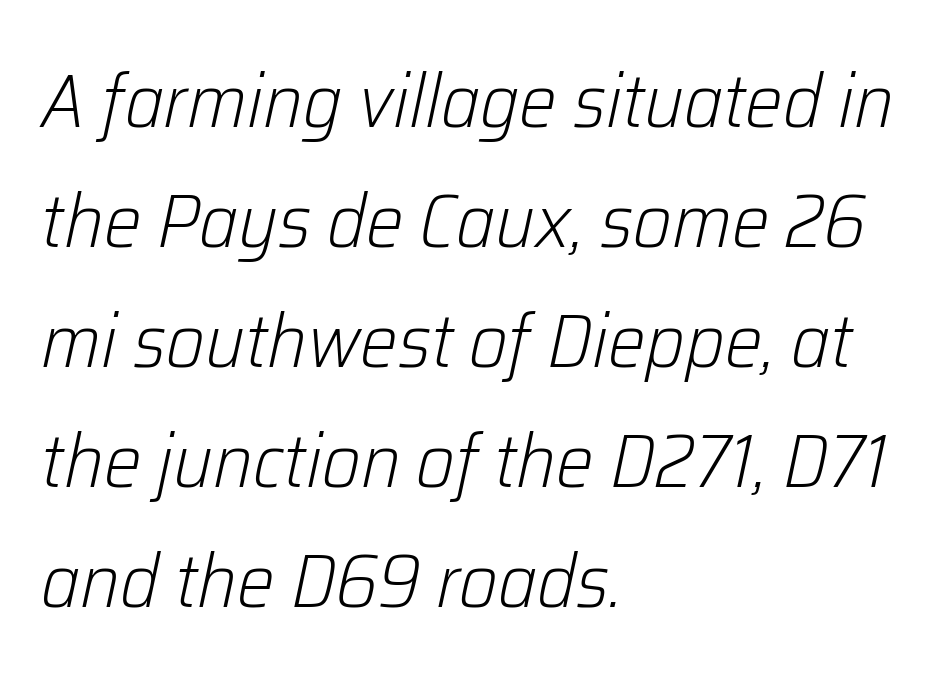
{"italic": "yes", "lean": "right", "slant_degrees": 12, "bold": "no", "weight": "light", "width": "normal", "stroke_contrast": "low", "x_height": "medium", "monospaced": "no", "underline": "no", "align": "left", "line_spacing": "normal", "line_spacing_ratio": 1.6, "letter_spacing": "normal", "letter_spacing_em": 0.0, "glyph_px": 75}
